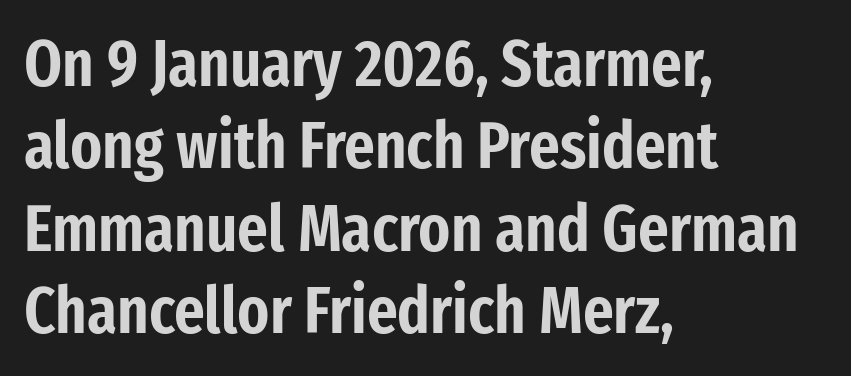
{"serif": "no", "italic": "no", "width": "condensed", "stroke_contrast": "low", "x_height": "medium", "monospaced": "no", "underline": "no", "align": "left", "line_spacing": "normal", "line_spacing_ratio": 1.25, "letter_spacing": "normal", "letter_spacing_em": 0.0, "glyph_px": 66}
